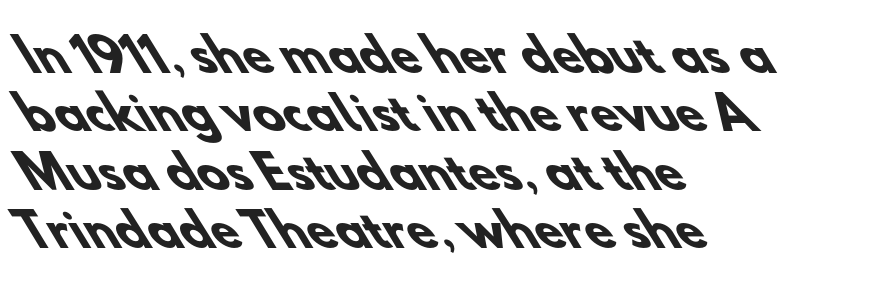
The image shows 45 px heavy sans-serif type; set left-aligned, normal line spacing (1.3x), normal letter spacing, not underlined; low stroke contrast and a small x-height.
